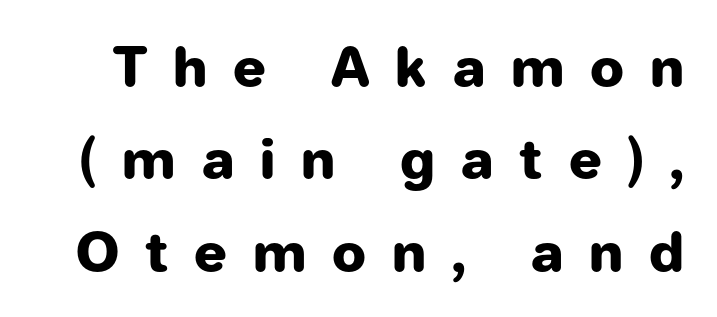
The image shows 54 px heavy sans-serif type, upright; set line spacing 1.71x, unusually wide letter spacing (+0.48 em), not underlined; low stroke contrast and a medium x-height.
